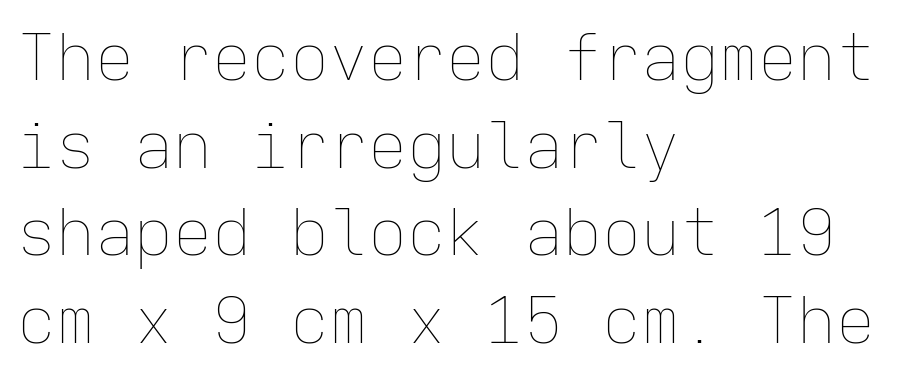
The image shows 65 px thin type, upright, monospaced; set left-aligned, normal line spacing (1.35x), normal letter spacing, not underlined; low stroke contrast and a medium x-height.
